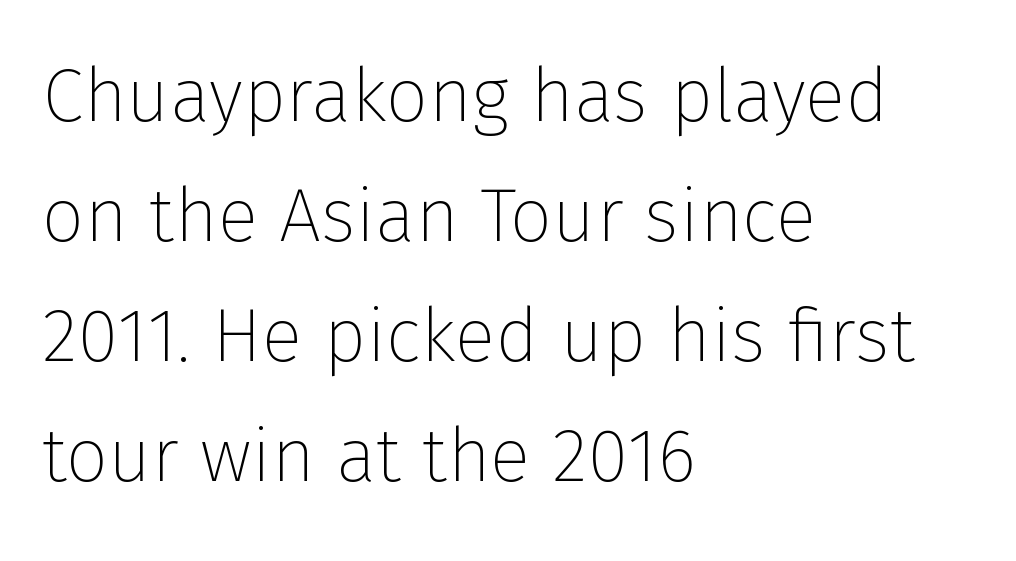
The image shows 75 px thin sans-serif type, upright; set left-aligned, normal line spacing (1.6x), normal letter spacing, not underlined; low stroke contrast and a medium x-height.
